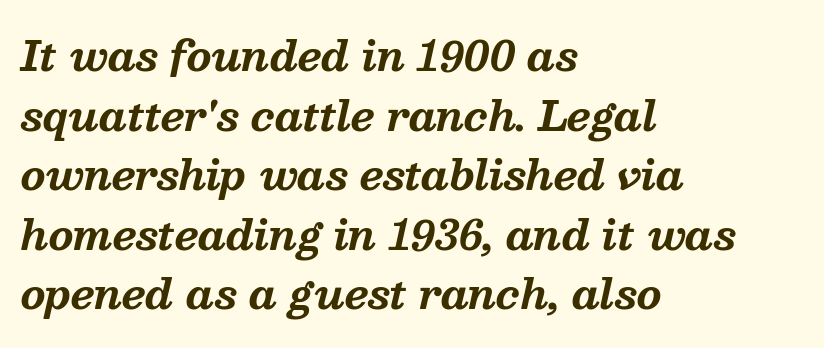
The image shows 40 px bold serif type, italic (leaning right); set left-aligned, normal line spacing (1.49x), normal letter spacing, not underlined; medium stroke contrast and a medium x-height.
